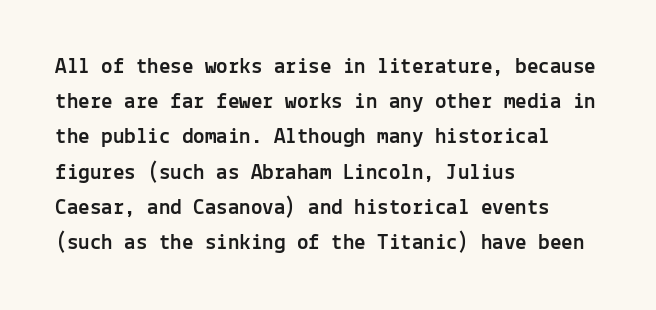
The designer left line spacing at the default. The face used here is rendered with its standard letterfit. The letters stand upright; this is a roman face. The rag falls on the right side of this text block. The words here are not underlined.
